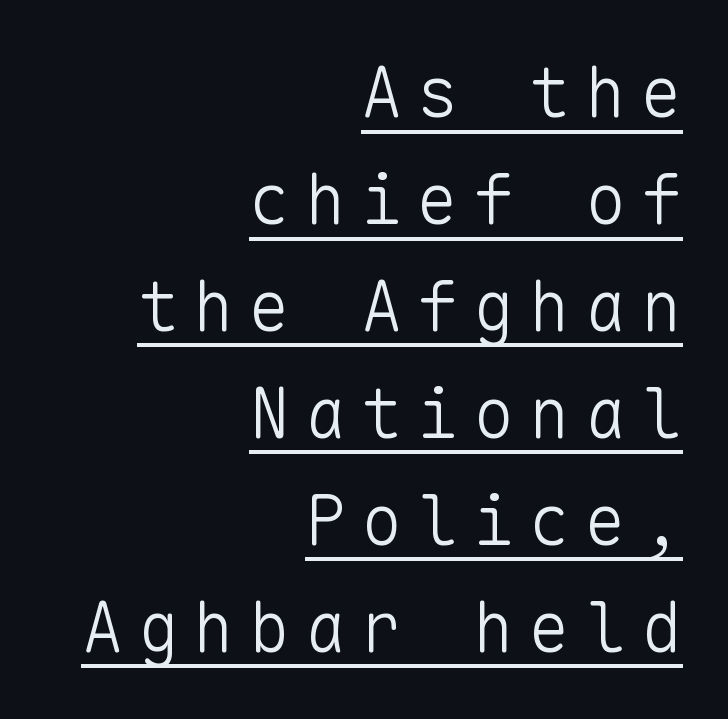
Q: Is the text bold? A: No.
Q: Is the text italic (slanted)? A: No, it is upright.
Q: Is the typeface a serif or a sans-serif typeface? A: Sans-serif.
Q: Is the text underlined? A: Yes.
Q: How is the paragraph aligned? A: Right-aligned.
Q: Is the spacing between letters normal or unusually wide? A: Unusually wide.
Q: Is the spacing between lines tight, normal or loose? A: Normal.
Q: Width (condensed, normal, or wide)? A: Normal.
Q: Stroke contrast? A: Low.
Q: x-height? A: Medium.
Q: Monospaced? A: Yes.
